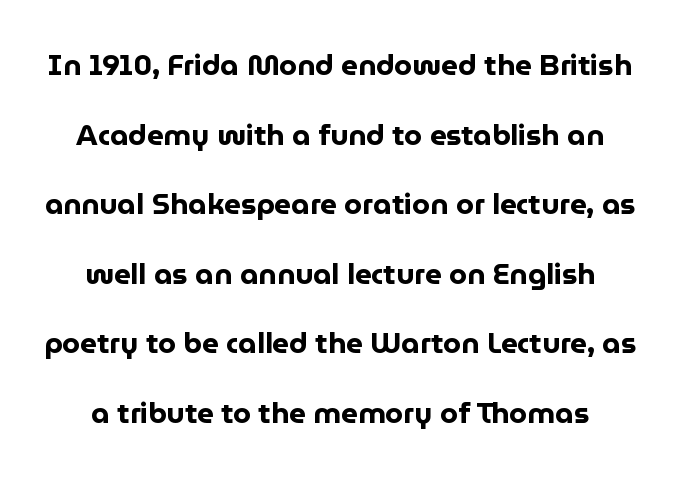
The image shows 29 px bold sans-serif type, upright; set loose line spacing (2.4x), normal letter spacing, not underlined; low stroke contrast and a medium x-height.
